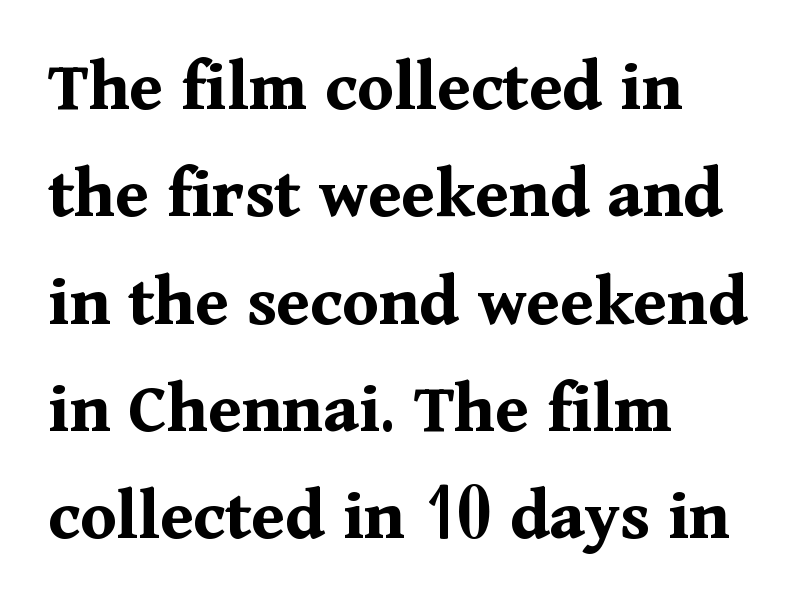
{"serif": "yes", "italic": "no", "bold": "yes", "weight": "bold", "width": "normal", "stroke_contrast": "medium", "x_height": "medium", "monospaced": "no", "underline": "no", "align": "left", "line_spacing": "normal", "line_spacing_ratio": 1.45, "letter_spacing": "normal", "letter_spacing_em": 0.0, "glyph_px": 74}
